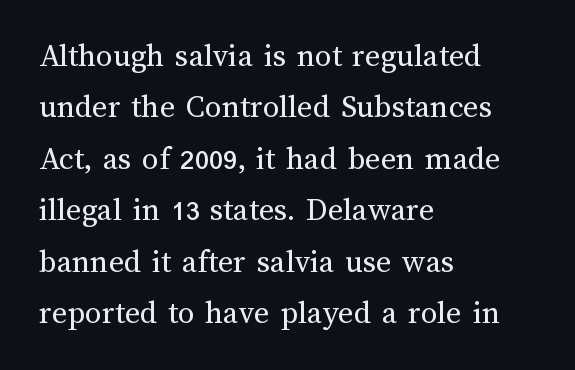
The image shows 33 px regular-weight type, upright; set left-aligned, normal line spacing (1.56x), normal letter spacing, not underlined; medium stroke contrast and a medium x-height.
